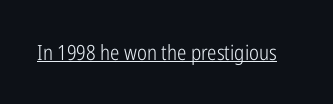
The image shows 21 px text type, upright; set normal letter spacing, underlined.
